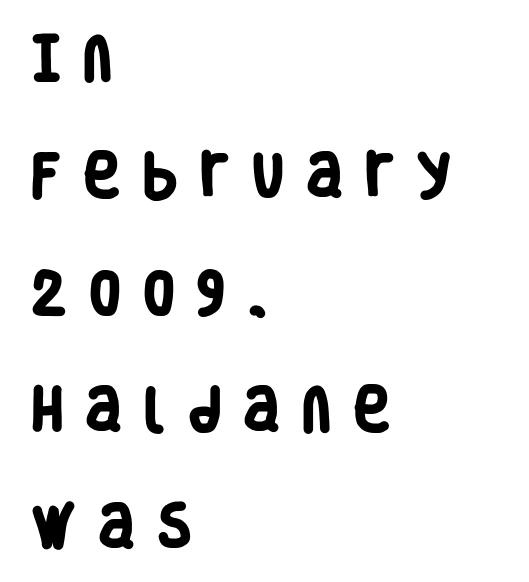
Q: Is the text bold? A: Yes.
Q: Is the typeface a serif or a sans-serif typeface? A: Sans-serif.
Q: Is the text underlined? A: No.
Q: How is the paragraph aligned? A: Left-aligned.
Q: Is the spacing between letters normal or unusually wide? A: Unusually wide.
Q: Is the spacing between lines tight, normal or loose? A: Loose.
Q: Width (condensed, normal, or wide)? A: Condensed.
Q: Stroke contrast? A: Low.
Q: x-height? A: Large.
Q: Monospaced? A: No.
